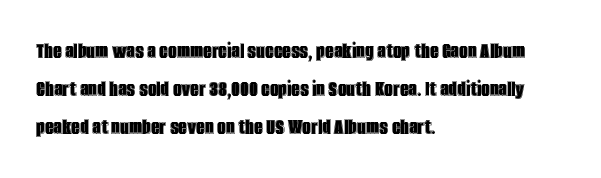
{"italic": "no", "underline": "no", "align": "left", "line_spacing": "normal", "line_spacing_ratio": 1.58, "letter_spacing": "normal", "letter_spacing_em": 0.0, "glyph_px": 24}
